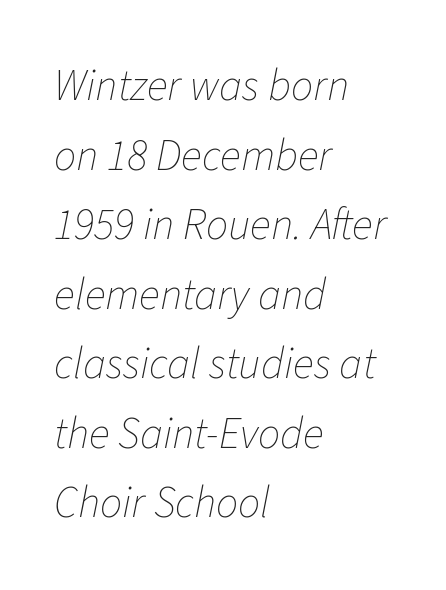
Q: Is the text bold? A: No.
Q: Is the text italic (slanted)? A: Yes, it leans right by about 11 degrees.
Q: Is the text underlined? A: No.
Q: How is the paragraph aligned? A: Left-aligned.
Q: Is the spacing between letters normal or unusually wide? A: Normal.
Q: Is the spacing between lines tight, normal or loose? A: Normal.
Q: Width (condensed, normal, or wide)? A: Normal.
Q: Stroke contrast? A: Low.
Q: x-height? A: Medium.
Q: Monospaced? A: No.
